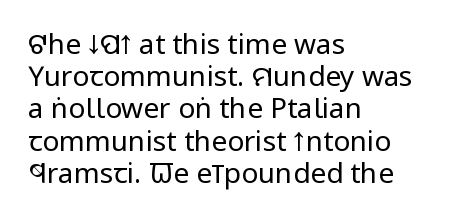
{"serif": "no", "italic": "no", "bold": "no", "weight": "regular", "width": "condensed", "stroke_contrast": "low", "x_height": "large", "monospaced": "no", "underline": "no", "align": "left", "line_spacing": "tight", "line_spacing_ratio": 1.15, "letter_spacing": "normal", "letter_spacing_em": 0.0, "glyph_px": 28}
